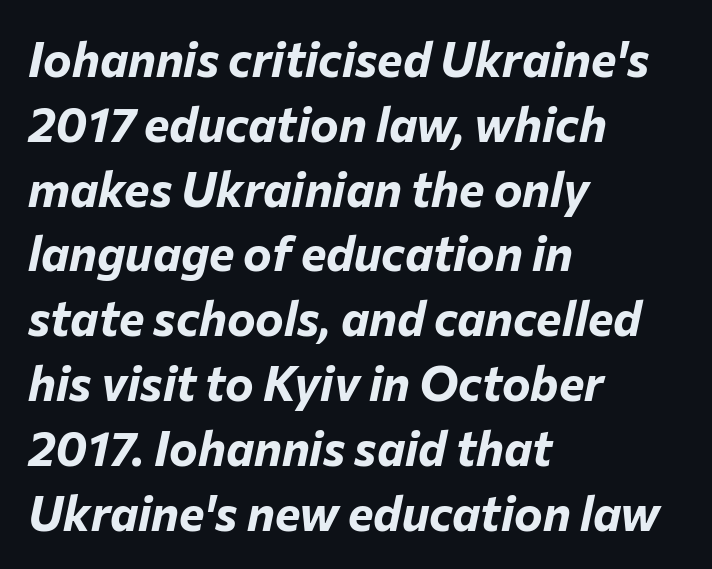
The image shows 48 px bold type, italic (leaning right); set left-aligned, normal line spacing (1.35x), normal letter spacing, not underlined; low stroke contrast and a medium x-height.
